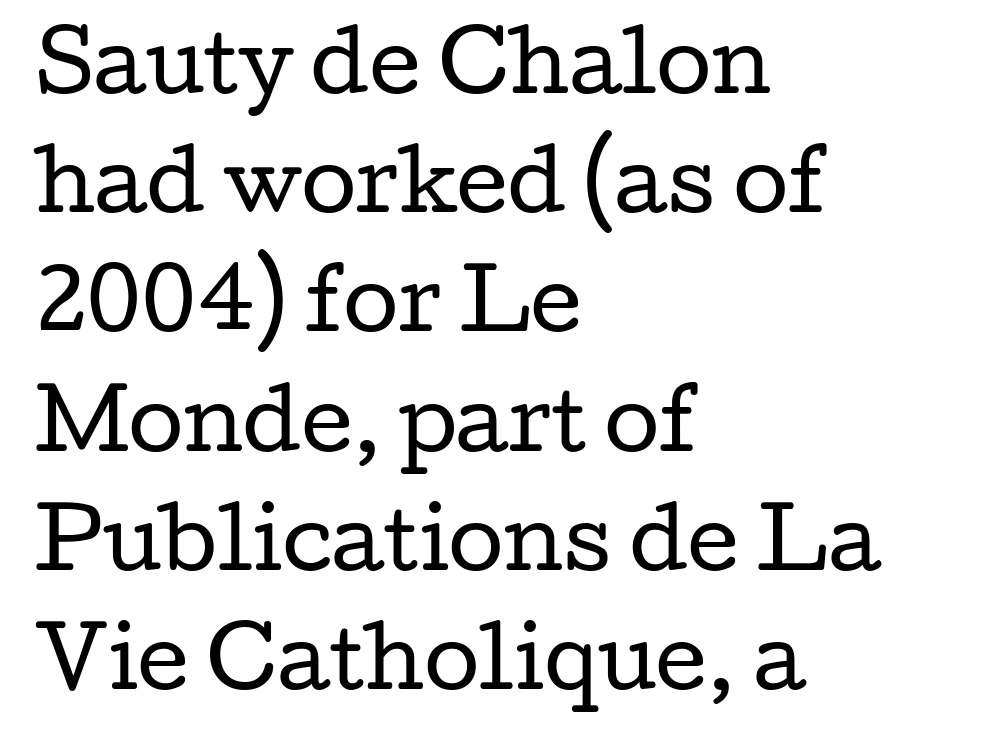
The image shows 80 px regular-weight, wide serif type, upright; set left-aligned, normal line spacing (1.49x), normal letter spacing, not underlined; low stroke contrast and a medium x-height.
